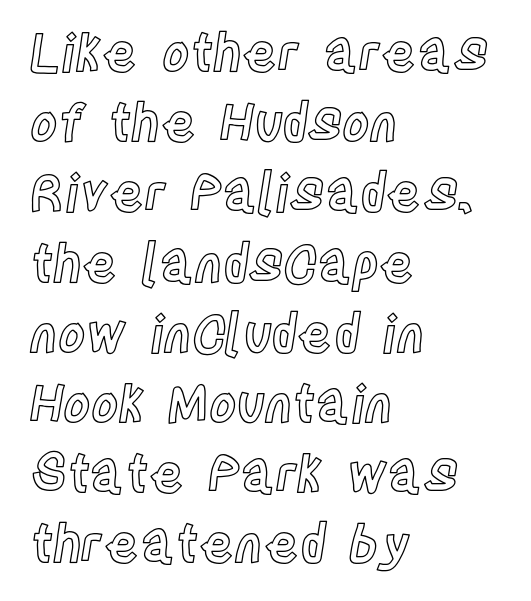
In CSS terms this would be text-align: left. Observe the ordinary spacing: letters are neighbours, not strangers. Line spacing here is normal.
